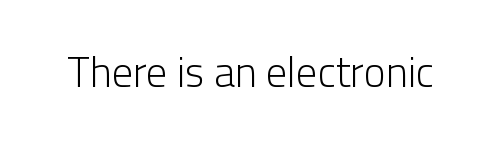
{"serif": "no", "italic": "no", "bold": "no", "weight": "light", "width": "normal", "stroke_contrast": "low", "x_height": "medium", "monospaced": "no", "underline": "no", "letter_spacing": "normal", "letter_spacing_em": 0.0, "glyph_px": 42}
